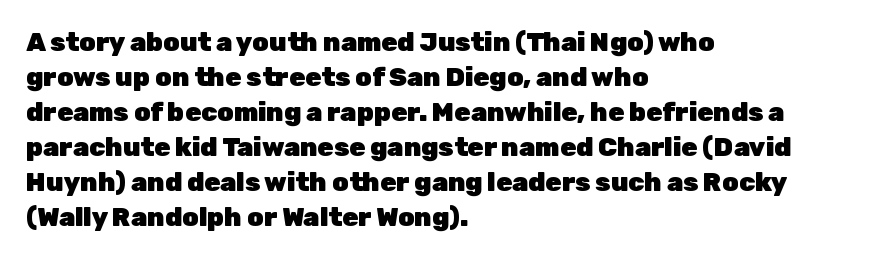
The image shows 26 px bold type, upright; set left-aligned, normal line spacing (1.35x), normal letter spacing, not underlined.
